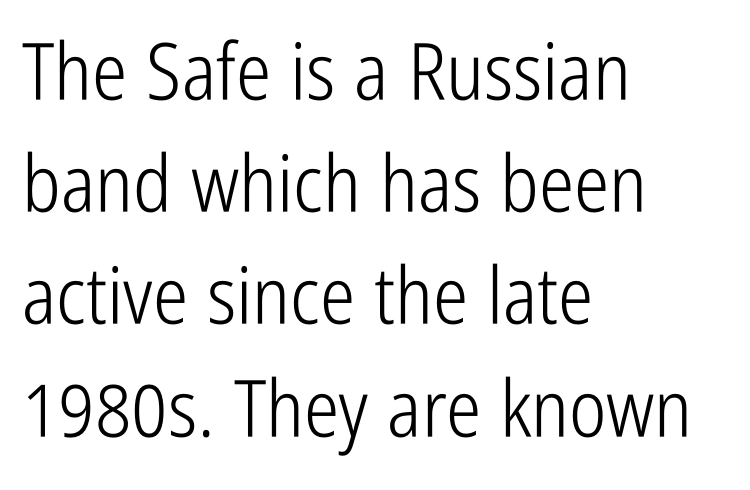
The image shows 79 px light, condensed sans-serif type, upright; set left-aligned, normal line spacing (1.42x), normal letter spacing, not underlined; low stroke contrast and a medium x-height.
